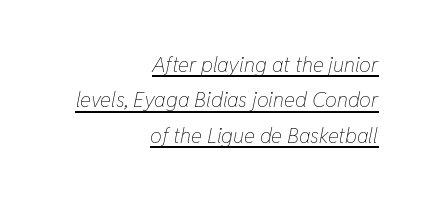
{"italic": "yes", "lean": "right", "slant_degrees": 11, "bold": "no", "underline": "yes", "align": "right", "line_spacing": "normal", "line_spacing_ratio": 1.69, "letter_spacing": "normal", "letter_spacing_em": 0.0, "glyph_px": 21}
